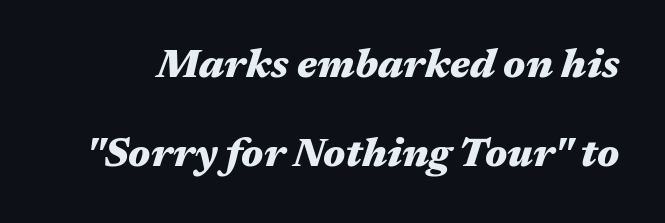
As a designer I'd log this as weight 700, bold. The strip under each line holds only bare page. You could not count columns in this text — the font is proportionally spaced. Each word holds together tightly as a unit, with standard inter-letter gaps. You can tell it's italic because the verticals aren't actually vertical. Leading is clearly above the norm, producing a sparse column.
